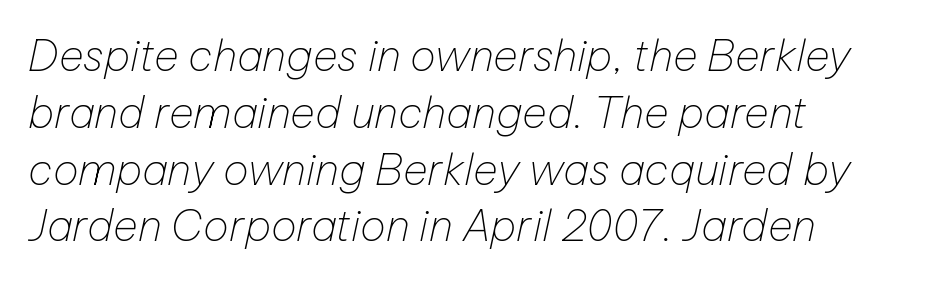
The letters sit at their default tracking, neither squeezed nor spread. A student would call this left alignment; a typographer would say flush left, rag right. A typesetter would call this proportional, since set widths differ per character. The line-height multiplier appears to be the usual default. The string is rendered with underlining switched off. Slanted lettering throughout.
